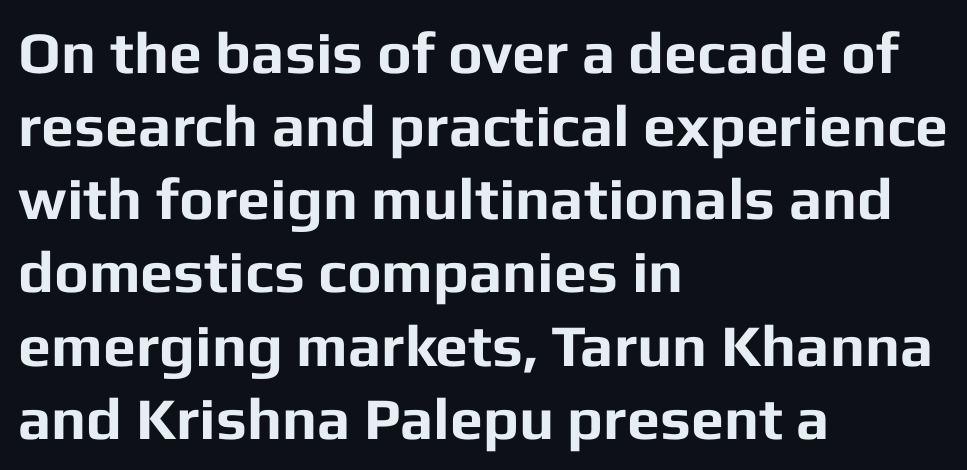
{"serif": "no", "italic": "no", "bold": "yes", "weight": "bold", "width": "normal", "stroke_contrast": "low", "x_height": "medium", "monospaced": "no", "underline": "no", "align": "left", "line_spacing_ratio": 1.24, "letter_spacing": "normal", "letter_spacing_em": 0.0, "glyph_px": 59}
